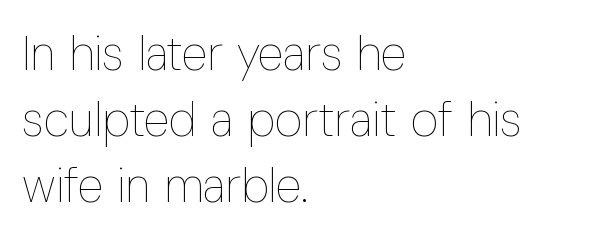
The image shows 48 px thin, condensed type, upright; set left-aligned, normal line spacing (1.37x), normal letter spacing, not underlined; low stroke contrast and a medium x-height.
